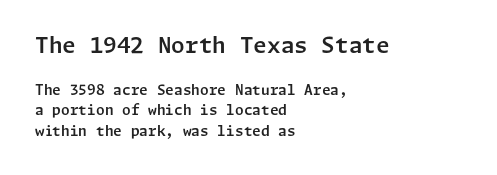
Q: Is the text italic (slanted)? A: No, it is upright.
Q: Is the text underlined? A: No.
Q: How is the paragraph aligned? A: Left-aligned.
Q: Is the spacing between letters normal or unusually wide? A: Normal.
Q: Is the spacing between lines tight, normal or loose? A: Normal.
Q: Which block of text is set in a larger size, the first (top) or the second (bottom)? A: The first (top) one.
